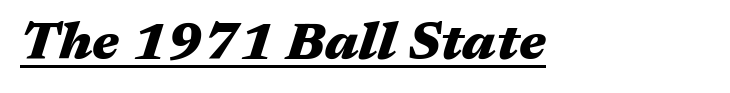
Q: Is the text bold? A: Yes.
Q: Is the text italic (slanted)? A: Yes, it leans right by about 17 degrees.
Q: Is the text underlined? A: Yes.
Q: Is the spacing between letters normal or unusually wide? A: Normal.
Q: Width (condensed, normal, or wide)? A: Wide.
Q: Stroke contrast? A: Medium.
Q: x-height? A: Medium.
Q: Monospaced? A: No.
